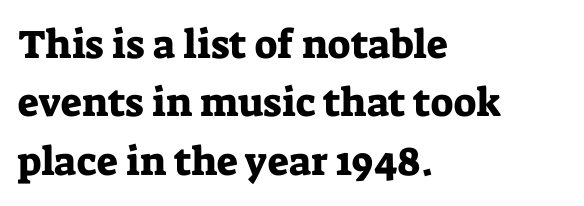
The image shows 40 px serif type, upright; set left-aligned, normal line spacing (1.46x), normal letter spacing, not underlined; low stroke contrast and a medium x-height.
